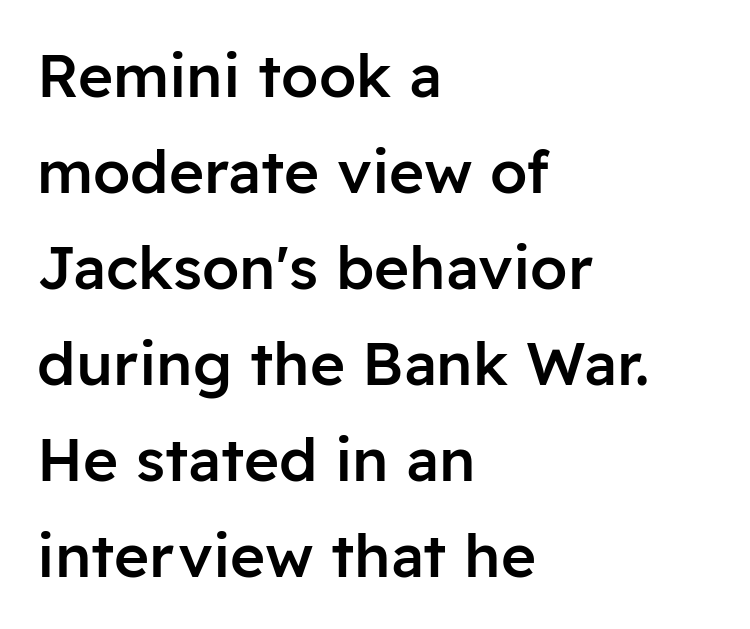
{"serif": "no", "italic": "no", "bold": "semi", "weight": "semibold", "width": "normal", "stroke_contrast": "low", "x_height": "medium", "monospaced": "no", "underline": "no", "align": "left", "line_spacing": "normal", "line_spacing_ratio": 1.6, "letter_spacing": "normal", "letter_spacing_em": 0.0, "glyph_px": 60}
